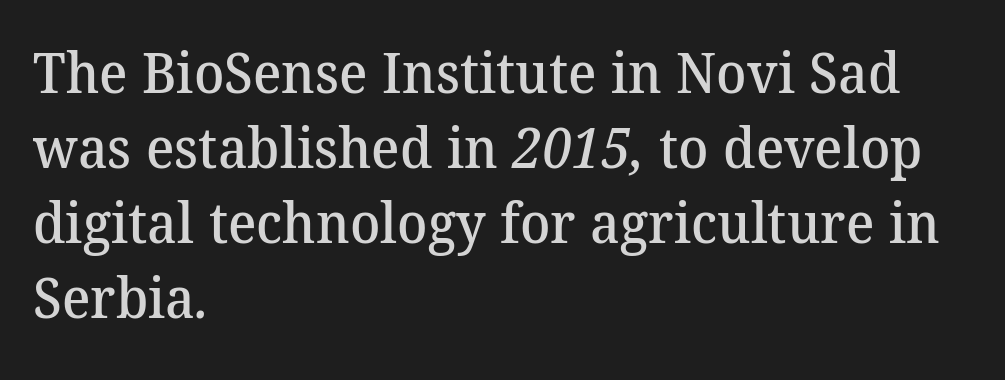
Q: Is the text bold? A: Semi-bold.
Q: Is the typeface a serif or a sans-serif typeface? A: Serif.
Q: Is the text underlined? A: No.
Q: How is the paragraph aligned? A: Left-aligned.
Q: Is the spacing between letters normal or unusually wide? A: Normal.
Q: Is the spacing between lines tight, normal or loose? A: Normal.
Q: Width (condensed, normal, or wide)? A: Normal.
Q: Stroke contrast? A: Medium.
Q: x-height? A: Medium.
Q: Monospaced? A: No.
